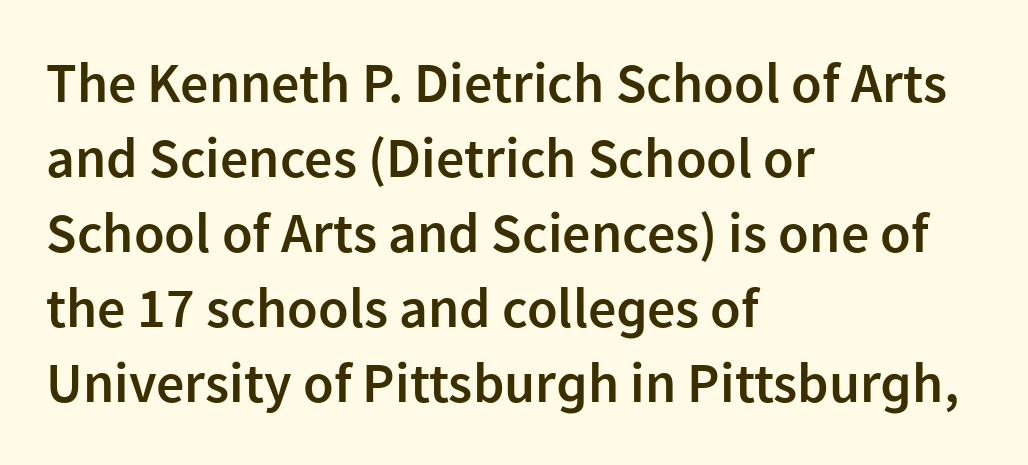
The image shows 56 px semibold sans-serif type, upright; set left-aligned, normal line spacing (1.34x), normal letter spacing, not underlined; low stroke contrast and a medium x-height.
